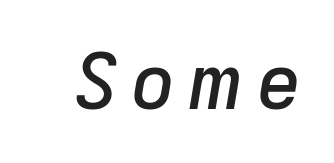
{"italic": "yes", "lean": "right", "slant_degrees": 9, "width": "normal", "stroke_contrast": "low", "x_height": "medium", "monospaced": "no", "underline": "no", "glyph_px": 78}
